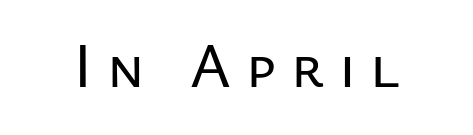
Q: Is the text italic (slanted)? A: No, it is upright.
Q: Is the typeface a serif or a sans-serif typeface? A: Sans-serif.
Q: Is the text underlined? A: No.
Q: Is the spacing between letters normal or unusually wide? A: Unusually wide.
Q: Width (condensed, normal, or wide)? A: Normal.
Q: Stroke contrast? A: Low.
Q: x-height? A: Medium.
Q: Monospaced? A: No.
